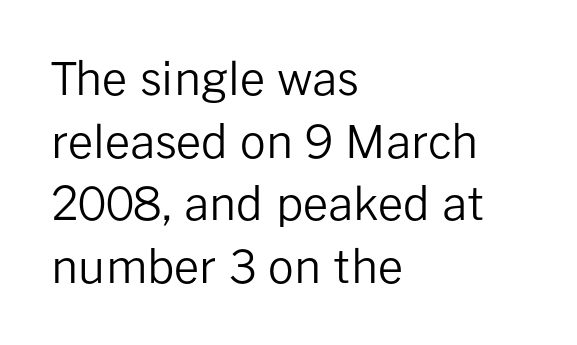
{"serif": "no", "italic": "no", "bold": "no", "weight": "regular", "width": "normal", "stroke_contrast": "low", "x_height": "medium", "monospaced": "no", "underline": "no", "align": "left", "line_spacing": "normal", "line_spacing_ratio": 1.39, "letter_spacing": "normal", "letter_spacing_em": 0.0, "glyph_px": 45}
